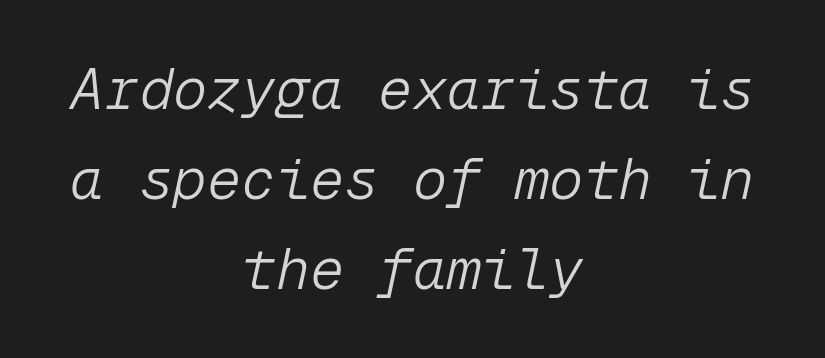
Q: Is the text bold? A: No.
Q: Is the text italic (slanted)? A: Yes, it leans right by about 12 degrees.
Q: Is the text underlined? A: No.
Q: How is the paragraph aligned? A: Centered.
Q: Is the spacing between letters normal or unusually wide? A: Normal.
Q: Is the spacing between lines tight, normal or loose? A: Normal.
Q: Width (condensed, normal, or wide)? A: Normal.
Q: Stroke contrast? A: Low.
Q: x-height? A: Medium.
Q: Monospaced? A: Yes.
